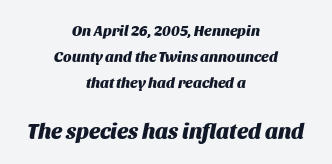
{"italic": "yes", "lean": "right", "slant_degrees": 11, "bold": "yes", "underline": "no", "align": "center", "line_spacing_ratio": 1.75, "letter_spacing": "normal", "letter_spacing_em": 0.0, "larger_block": "second", "size_ratio": 1.47, "glyph_px": 22}
